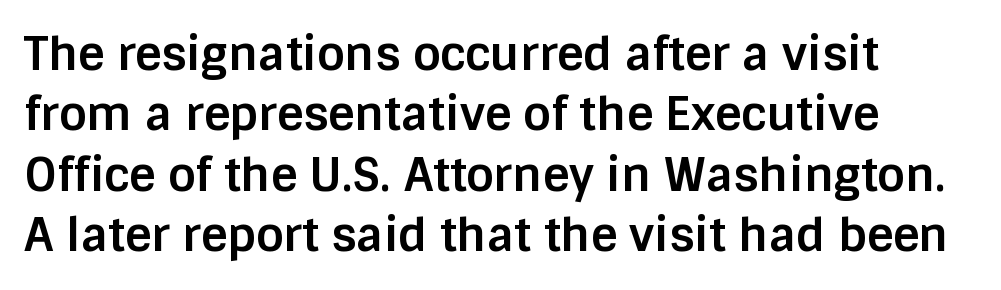
The image shows 46 px bold sans-serif type, upright; set left-aligned, normal line spacing (1.31x), normal letter spacing, not underlined; low stroke contrast and a large x-height.
